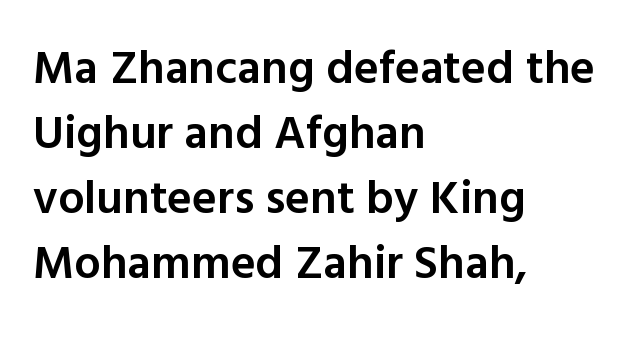
Q: Is the text bold? A: Semi-bold.
Q: Is the text italic (slanted)? A: No, it is upright.
Q: Is the typeface a serif or a sans-serif typeface? A: Sans-serif.
Q: Is the text underlined? A: No.
Q: How is the paragraph aligned? A: Left-aligned.
Q: Is the spacing between letters normal or unusually wide? A: Normal.
Q: Is the spacing between lines tight, normal or loose? A: Normal.
Q: Width (condensed, normal, or wide)? A: Normal.
Q: x-height? A: Medium.
Q: Monospaced? A: No.
